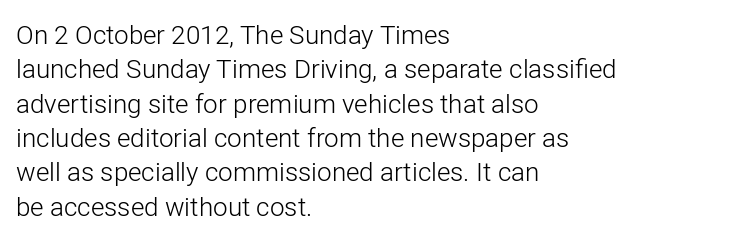
Q: Is the text bold? A: No.
Q: Is the text italic (slanted)? A: No, it is upright.
Q: Is the text underlined? A: No.
Q: How is the paragraph aligned? A: Left-aligned.
Q: Is the spacing between letters normal or unusually wide? A: Normal.
Q: Is the spacing between lines tight, normal or loose? A: Normal.
